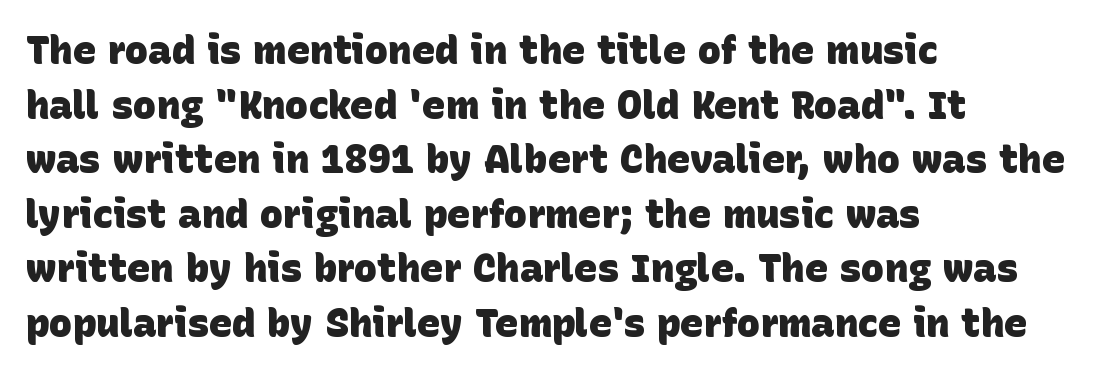
{"serif": "no", "bold": "yes", "weight": "heavy", "width": "normal", "stroke_contrast": "low", "x_height": "large", "monospaced": "no", "underline": "no", "align": "left", "line_spacing": "normal", "line_spacing_ratio": 1.4, "letter_spacing": "normal", "letter_spacing_em": 0.0, "glyph_px": 39}
